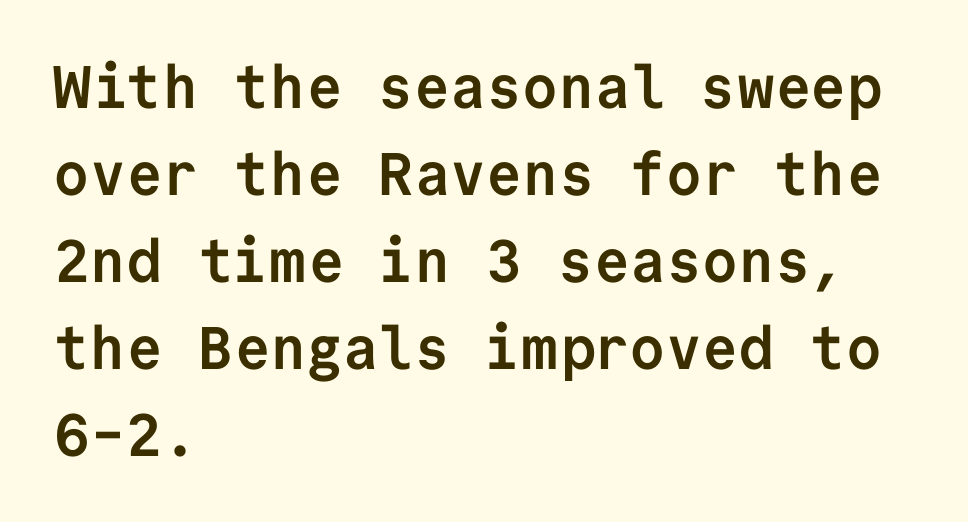
Q: Is the text bold? A: Yes.
Q: Is the text italic (slanted)? A: No, it is upright.
Q: Is the typeface a serif or a sans-serif typeface? A: Sans-serif.
Q: Is the text underlined? A: No.
Q: How is the paragraph aligned? A: Left-aligned.
Q: Is the spacing between letters normal or unusually wide? A: Normal.
Q: Is the spacing between lines tight, normal or loose? A: Normal.
Q: Width (condensed, normal, or wide)? A: Normal.
Q: Stroke contrast? A: Low.
Q: x-height? A: Medium.
Q: Monospaced? A: Yes.
